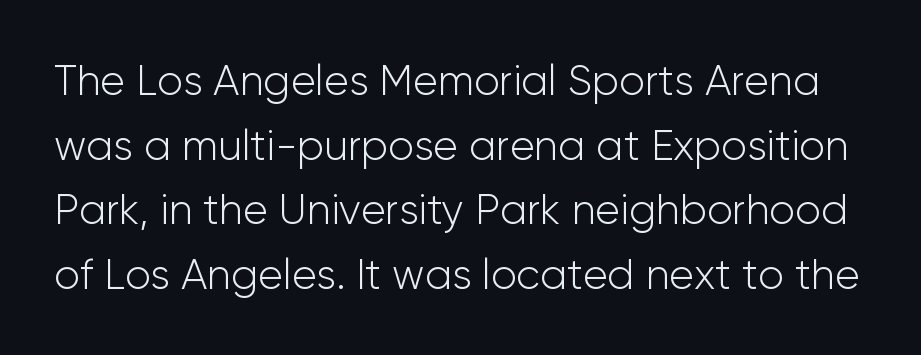
Words appear dense and cohesive because spacing is normal. The glyphs in this specimen are sans serif. Is there any slant? The stems are plumb. Leading matches the norm, producing a regular column. Note the varied advance widths — an 'i' is clearly narrower than an 'm'.
